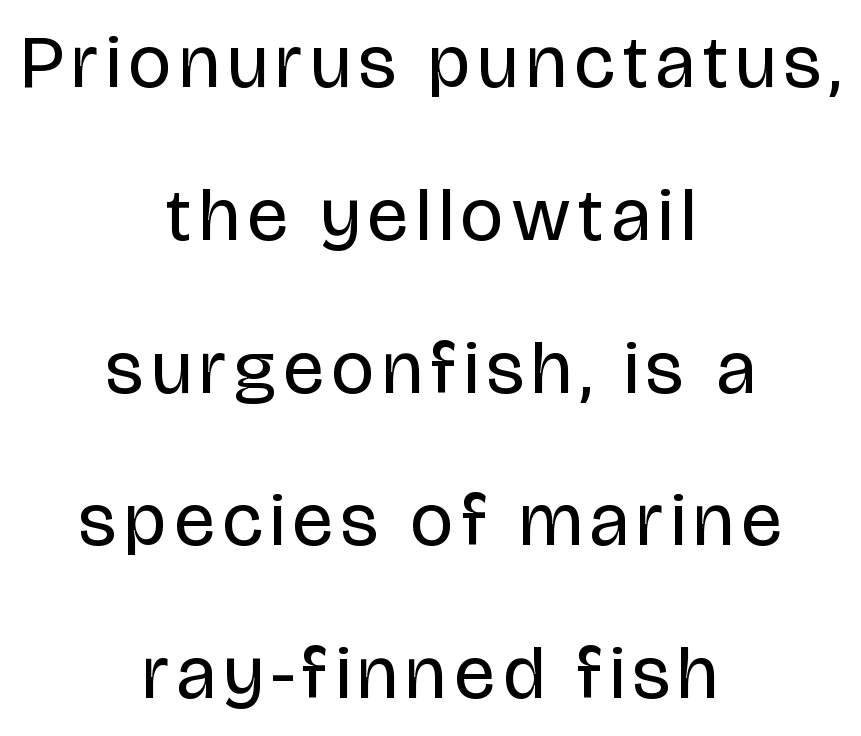
Varying glyph widths throughout — classic text-font behaviour. Decoration check: the copy has no underline. Leftover space on each line is divided equally before and after the words. The line-height multiplier appears high, well above default. Italic? Not at all — the glyphs are vertical. Stem width sits at or under what a default text font uses.
